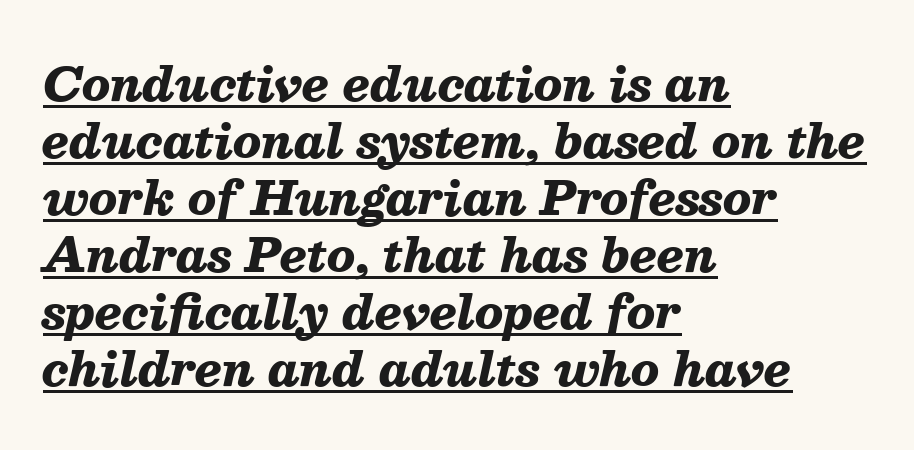
{"italic": "yes", "lean": "right", "slant_degrees": 13, "bold": "yes", "weight": "heavy", "width": "normal", "stroke_contrast": "medium", "x_height": "medium", "monospaced": "no", "underline": "yes", "align": "left", "line_spacing_ratio": 1.24, "letter_spacing": "normal", "letter_spacing_em": 0.0, "glyph_px": 46}
